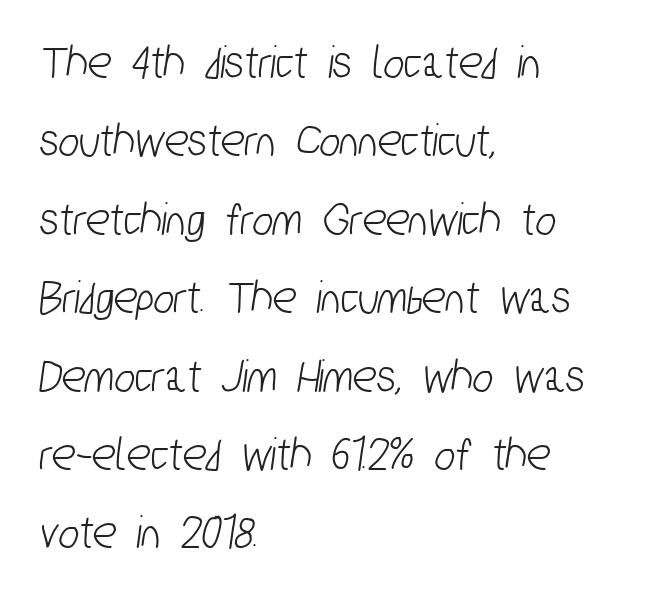
In CSS terms this would be text-align: left. The glyphs are unaccompanied by any horizontal stroke below them. You could call the tracking neutral — neither tight nor loose. Do the characters align in a grid? No, the font is proportional.
